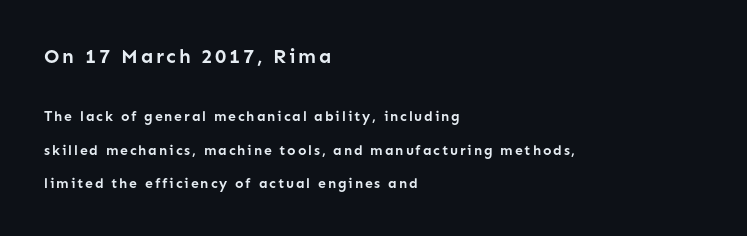
{"italic": "no", "bold": "yes", "underline": "no", "align": "left", "line_spacing": "loose", "line_spacing_ratio": 2.37, "larger_block": "first", "size_ratio": 1.43, "glyph_px": 20}
